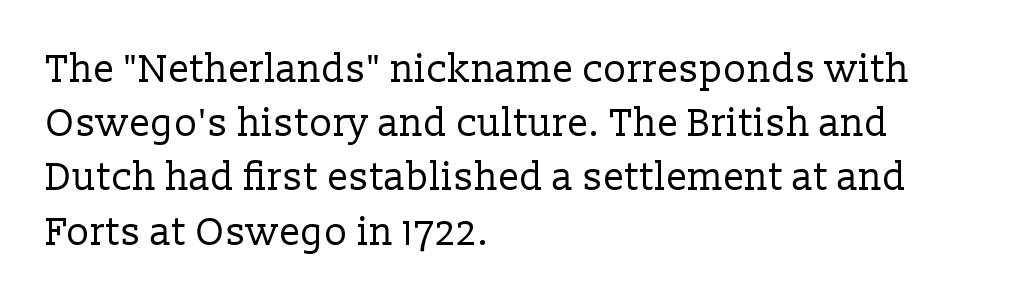
The string is rendered with underlining switched off. The horizontal fit of the characters is conventional and even. Compared with typical paragraphs, the rows here are spaced about the same. A serif font was chosen for this passage. The letters stand upright; this is a roman face. A typesetter would call this proportional, since set widths differ per character.
